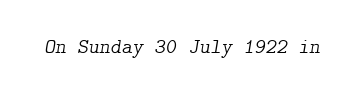
Q: Is the text bold? A: No.
Q: Is the text italic (slanted)? A: Yes, it leans right by about 9 degrees.
Q: Is the text underlined? A: No.
Q: Is the spacing between letters normal or unusually wide? A: Normal.
